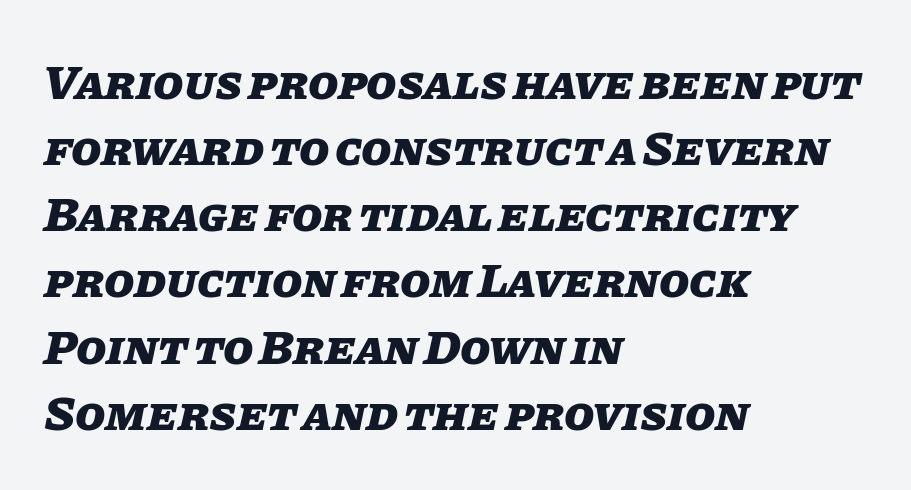
Q: Is the text bold? A: Yes.
Q: Is the text italic (slanted)? A: Yes, it leans right by about 11 degrees.
Q: Is the text underlined? A: No.
Q: How is the paragraph aligned? A: Left-aligned.
Q: Is the spacing between letters normal or unusually wide? A: Normal.
Q: Is the spacing between lines tight, normal or loose? A: Normal.
Q: Width (condensed, normal, or wide)? A: Normal.
Q: Stroke contrast? A: Low.
Q: x-height? A: Large.
Q: Monospaced? A: No.
